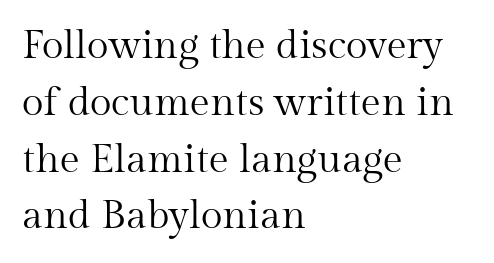
The image shows 40 px regular-weight serif type, upright; set left-aligned, normal line spacing (1.42x), normal letter spacing, not underlined; medium stroke contrast and a medium x-height.
